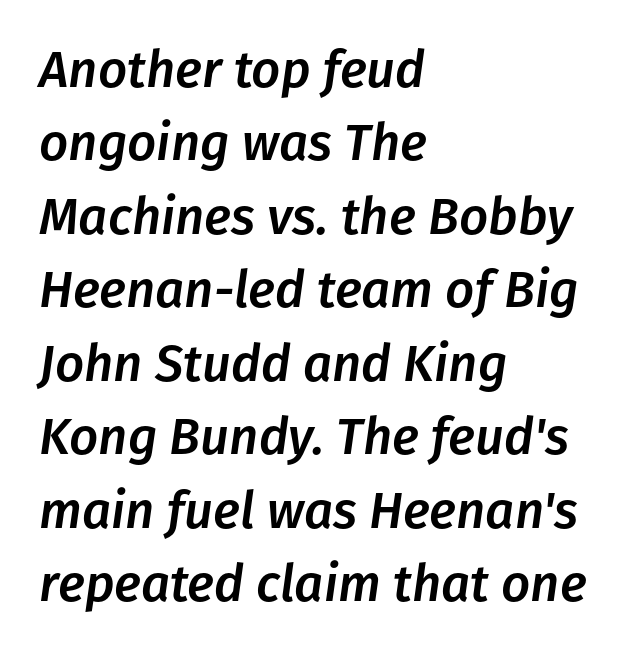
The image shows 51 px text type, italic (leaning right); set left-aligned, normal line spacing (1.44x), normal letter spacing, not underlined; low stroke contrast and a medium x-height.
